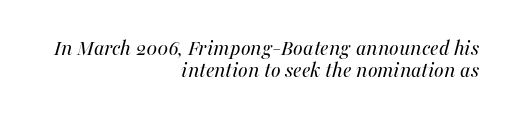
Q: Is the text bold? A: No.
Q: Is the text italic (slanted)? A: Yes, it leans right by about 16 degrees.
Q: Is the text underlined? A: No.
Q: How is the paragraph aligned? A: Right-aligned.
Q: Is the spacing between letters normal or unusually wide? A: Normal.
Q: Is the spacing between lines tight, normal or loose? A: Tight.
